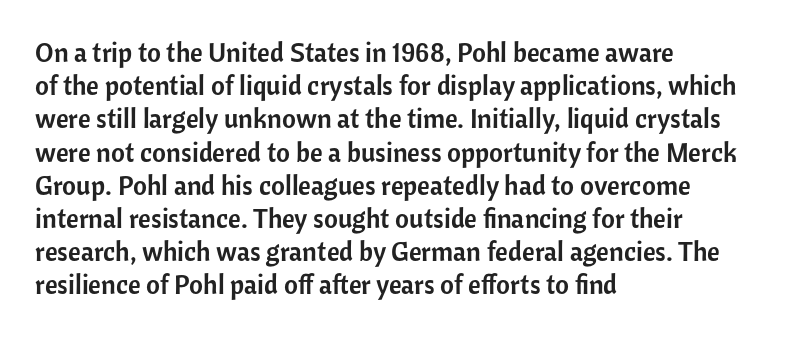
Every row of glyphs begins at an identical x-position on the left. These lines were composed using upright roman letters. Standard letterfit; no display-style spreading of the glyphs. The glyphs are unaccompanied by any horizontal stroke below them.
